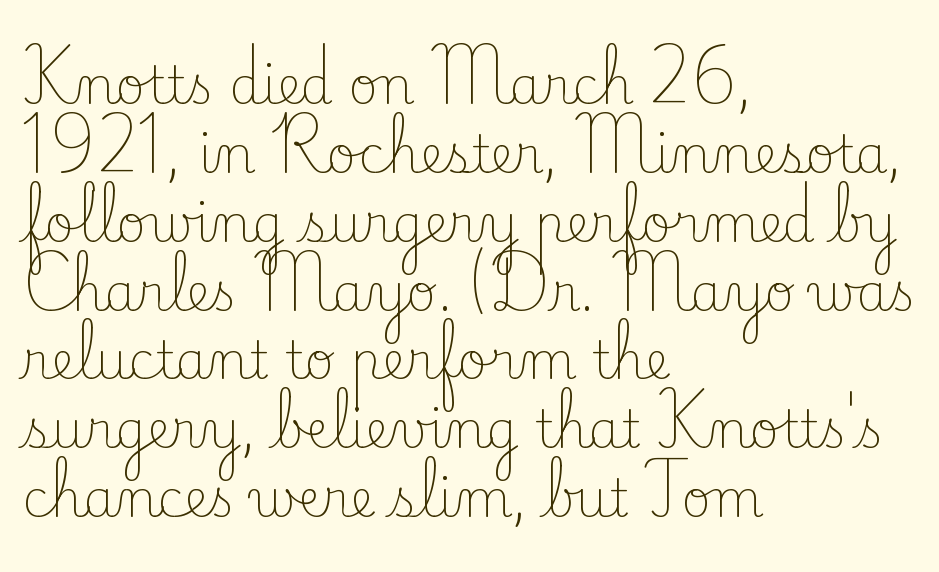
The image shows 51 px light serif type, upright; set left-aligned, normal line spacing (1.35x), normal letter spacing, not underlined; low stroke contrast and a small x-height.
